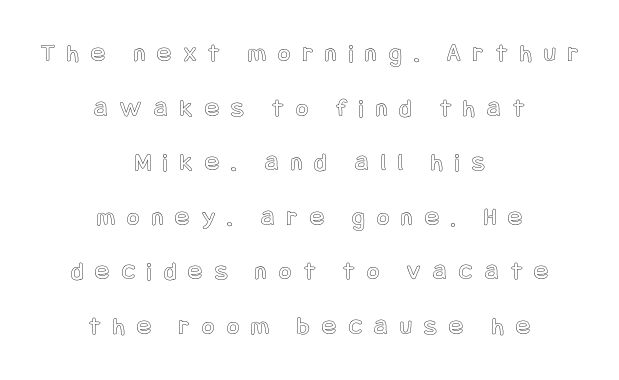
The image shows 26 px text type, upright; set centered, loose line spacing (2.1x), unusually wide letter spacing (+0.48 em), not underlined.
